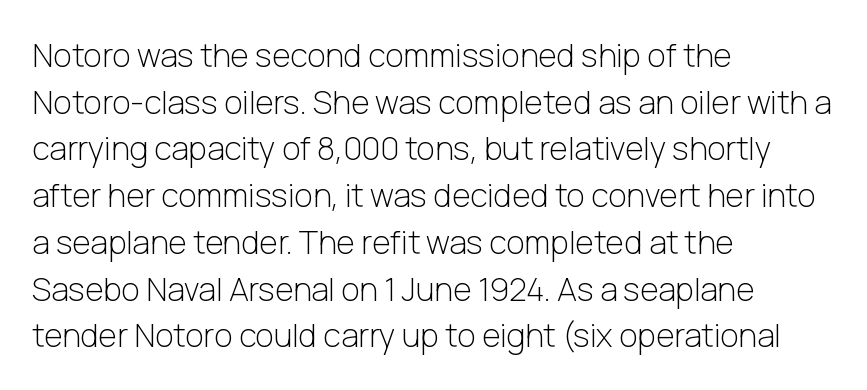
Q: Is the text bold? A: No.
Q: Is the text italic (slanted)? A: No, it is upright.
Q: Is the typeface a serif or a sans-serif typeface? A: Sans-serif.
Q: Is the text underlined? A: No.
Q: How is the paragraph aligned? A: Left-aligned.
Q: Is the spacing between letters normal or unusually wide? A: Normal.
Q: Is the spacing between lines tight, normal or loose? A: Normal.
Q: Width (condensed, normal, or wide)? A: Normal.
Q: Stroke contrast? A: Low.
Q: x-height? A: Medium.
Q: Monospaced? A: No.
